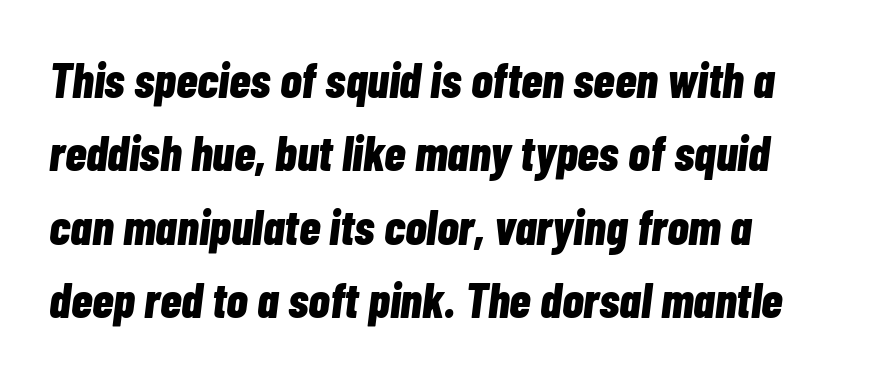
The space directly below the letters is spotless. Emphasis by weight is at full strength: bold. Nobody touched the tracking dial on this one. A typesetter would mark this as italic. All the whitespace from short lines collects on the right.
